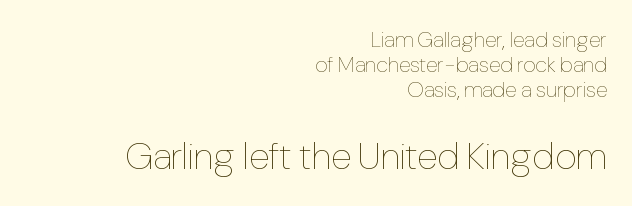
This reads as an unemphasized weight, regular at the heaviest. Between these two stacked blocks, the lower one wins on size. Summary of vertical rhythm: compact, with narrow interline spacing. Every row of glyphs terminates at an identical x-position on the right. Does the lettering tilt? It doesn't — this is upright. Looks like regular typesetting: each glyph gets only the width it needs.
